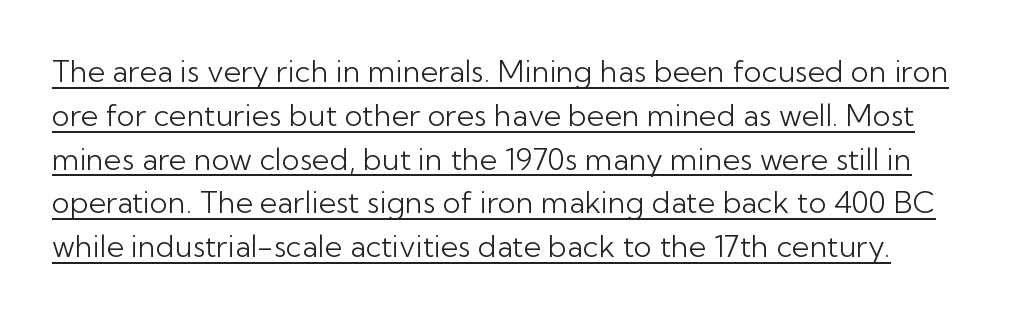
Q: Is the text bold? A: No.
Q: Is the text italic (slanted)? A: No, it is upright.
Q: Is the typeface a serif or a sans-serif typeface? A: Sans-serif.
Q: Is the text underlined? A: Yes.
Q: Is the spacing between letters normal or unusually wide? A: Normal.
Q: Is the spacing between lines tight, normal or loose? A: Normal.
Q: Width (condensed, normal, or wide)? A: Normal.
Q: Stroke contrast? A: Low.
Q: x-height? A: Medium.
Q: Monospaced? A: No.
